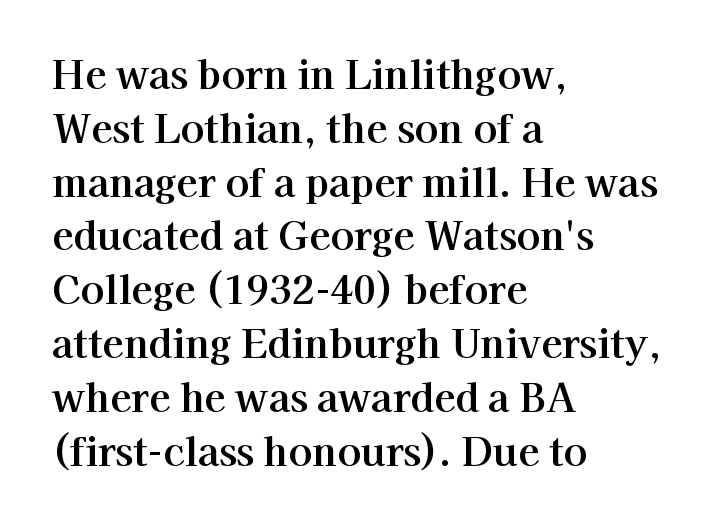
Each letter keeps its own natural width here, so spacing adapts to shape. Vertical spacing — default. Horizontal alignment here is leftward, the default for most running prose. The type is set solid horizontally, with unmodified tracking.
